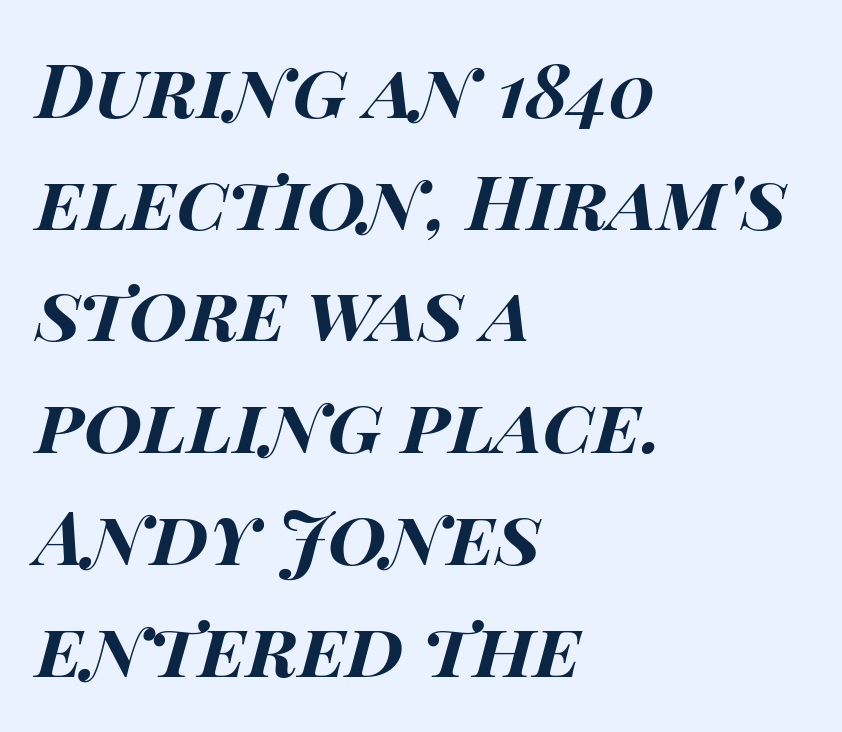
{"italic": "yes", "lean": "right", "slant_degrees": 14, "bold": "yes", "weight": "bold", "width": "wide", "stroke_contrast": "high", "x_height": "large", "monospaced": "no", "underline": "no", "align": "left", "line_spacing": "normal", "line_spacing_ratio": 1.49, "letter_spacing": "normal", "letter_spacing_em": 0.0, "glyph_px": 75}
